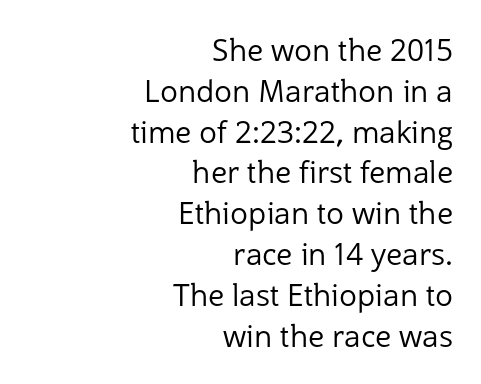
{"serif": "no", "italic": "no", "bold": "no", "weight": "regular", "width": "normal", "stroke_contrast": "low", "x_height": "medium", "monospaced": "no", "underline": "no", "align": "right", "line_spacing": "normal", "line_spacing_ratio": 1.36, "letter_spacing": "normal", "letter_spacing_em": 0.0, "glyph_px": 30}
